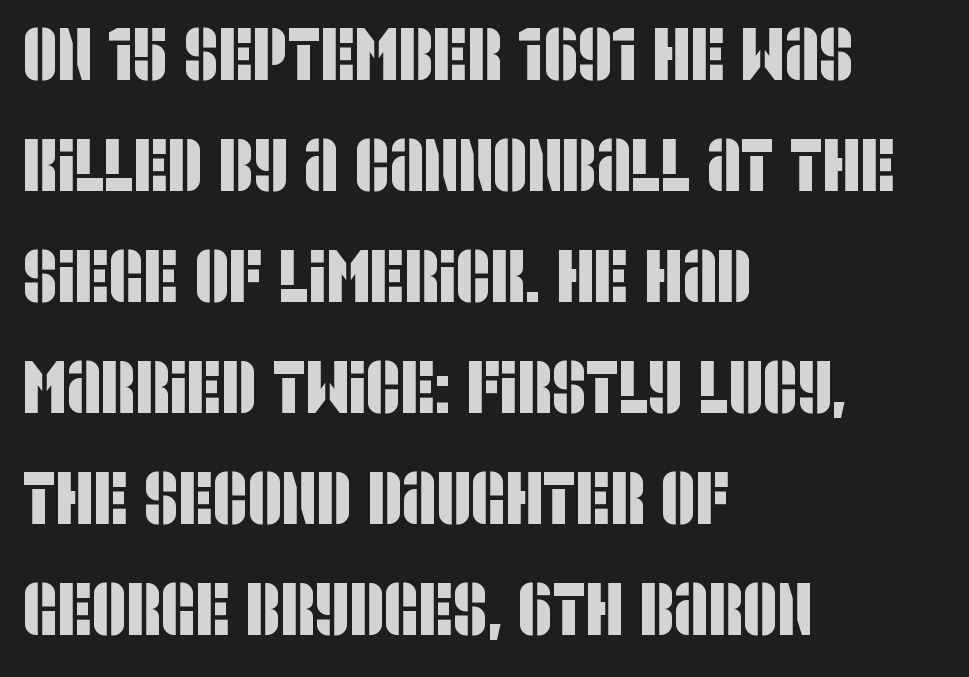
Q: Is the typeface a serif or a sans-serif typeface? A: Sans-serif.
Q: Is the text underlined? A: No.
Q: How is the paragraph aligned? A: Left-aligned.
Q: Is the spacing between letters normal or unusually wide? A: Normal.
Q: Is the spacing between lines tight, normal or loose? A: Normal.
Q: Width (condensed, normal, or wide)? A: Condensed.
Q: Stroke contrast? A: Low.
Q: x-height? A: Large.
Q: Monospaced? A: No.
